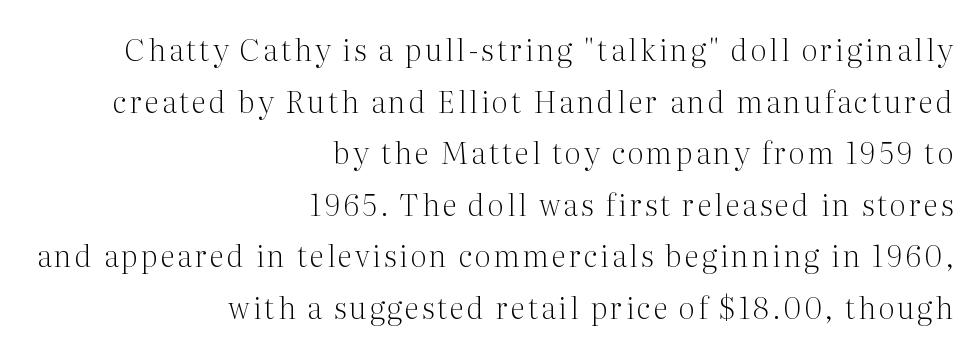
{"serif": "yes", "italic": "no", "bold": "no", "weight": "light", "width": "normal", "stroke_contrast": "medium", "x_height": "medium", "monospaced": "no", "underline": "no", "align": "right", "line_spacing_ratio": 1.72, "glyph_px": 30}
